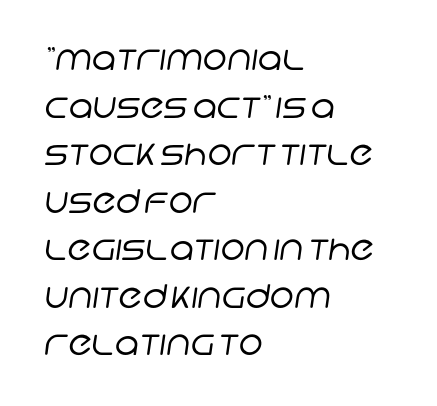
The image shows 33 px regular-weight sans-serif type; set left-aligned, normal line spacing (1.44x), normal letter spacing, not underlined; low stroke contrast and a large x-height.
